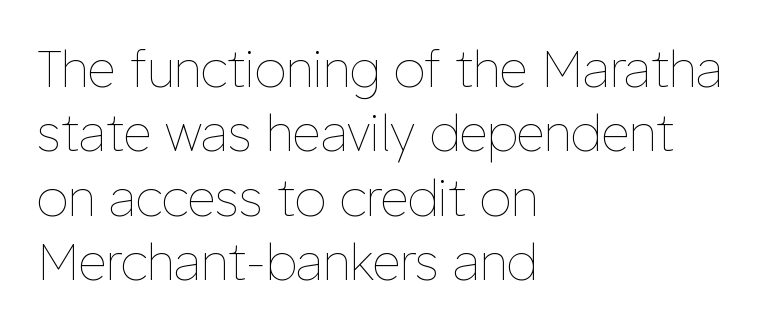
The image shows 50 px thin type, upright; set left-aligned, normal line spacing (1.29x), normal letter spacing, not underlined; low stroke contrast and a medium x-height.
